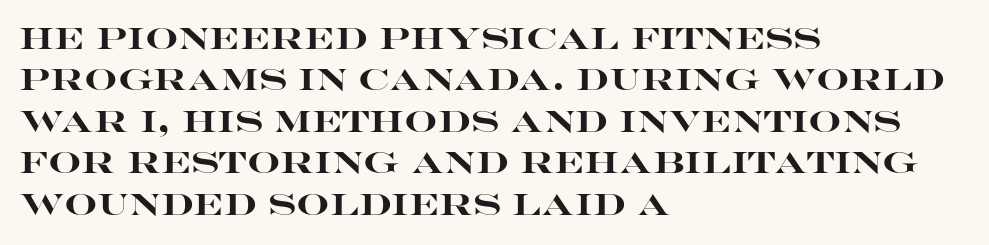
Style check: upright. How heavy is the stroke? Heavy — this is a bold. There is no visible air inserted between adjacent glyphs. Left-aligned paragraph, ragged on the right. Spacing verdict: proportional, widths tailored to each character.
